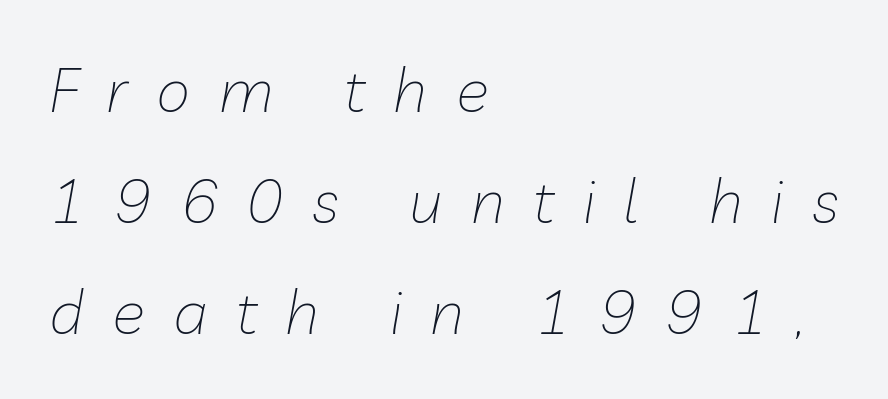
Q: Is the text bold? A: No.
Q: Is the text italic (slanted)? A: Yes, it leans right by about 10 degrees.
Q: Is the text underlined? A: No.
Q: How is the paragraph aligned? A: Left-aligned.
Q: Is the spacing between letters normal or unusually wide? A: Unusually wide.
Q: Width (condensed, normal, or wide)? A: Normal.
Q: Stroke contrast? A: Low.
Q: x-height? A: Medium.
Q: Monospaced? A: No.
